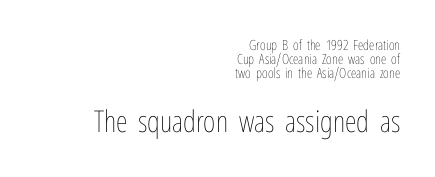
{"italic": "no", "bold": "no", "weight": "thin", "width": "condensed", "stroke_contrast": "low", "x_height": "medium", "monospaced": "no", "underline": "no", "align": "right", "line_spacing": "tight", "line_spacing_ratio": 1.01, "letter_spacing": "normal", "letter_spacing_em": 0.0, "larger_block": "second", "size_ratio": 2.14, "glyph_px": 30}
